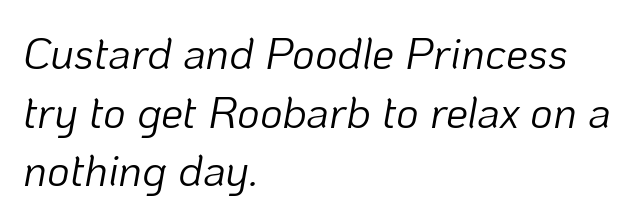
The image shows 44 px light type, italic (leaning right); set left-aligned, normal line spacing (1.33x), normal letter spacing, not underlined; low stroke contrast and a medium x-height.
